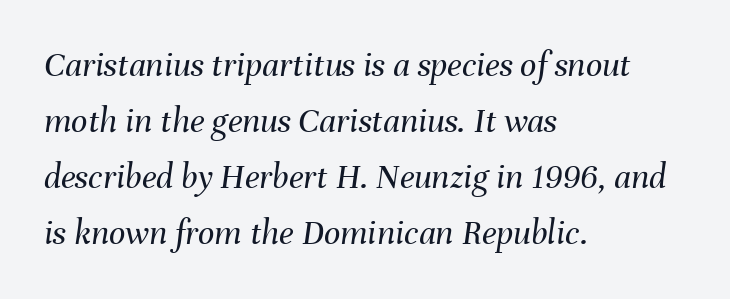
The image shows 36 px regular-weight type, italic (leaning right); set left-aligned, normal line spacing (1.56x), normal letter spacing, not underlined; medium stroke contrast and a medium x-height.
